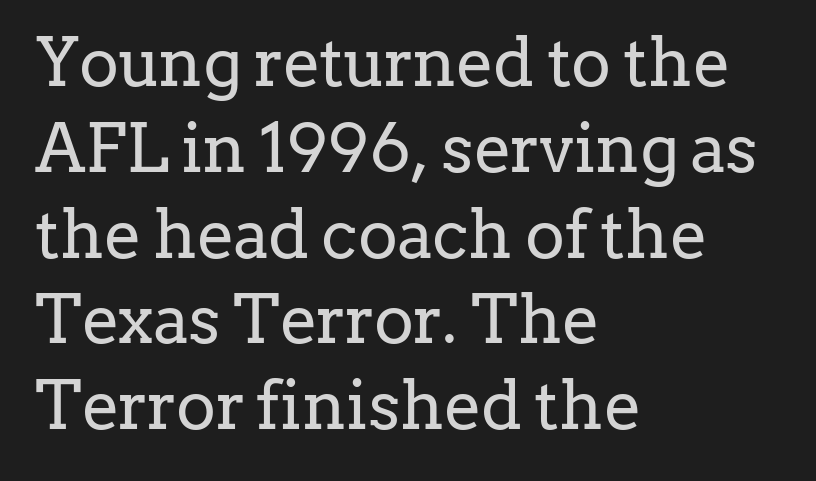
Q: Is the text bold? A: No.
Q: Is the text italic (slanted)? A: No, it is upright.
Q: Is the typeface a serif or a sans-serif typeface? A: Serif.
Q: Is the text underlined? A: No.
Q: How is the paragraph aligned? A: Left-aligned.
Q: Is the spacing between letters normal or unusually wide? A: Normal.
Q: Is the spacing between lines tight, normal or loose? A: Normal.
Q: Width (condensed, normal, or wide)? A: Normal.
Q: Stroke contrast? A: Low.
Q: x-height? A: Medium.
Q: Monospaced? A: No.
